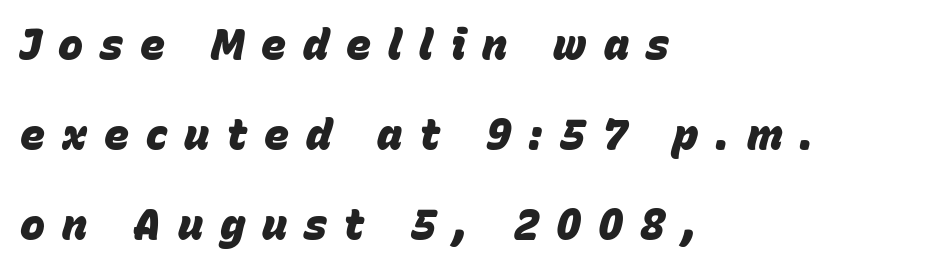
Strong, thick strokes mark this as bold type. The paragraph shown leans on its left margin. Leading is clearly above the norm, producing a sparse column. Italic: yes, the glyphs are oblique. The letters are spread apart with noticeably loose tracking.
